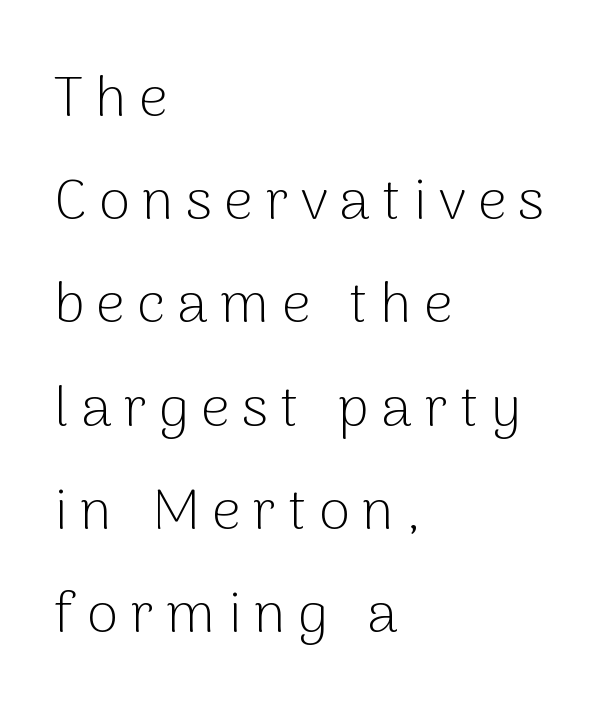
Just letters on the line, the space beneath them empty. This rendering widens character spacing well past its baseline value. These lines are composed in type without serifs. Alignment: flush left.
